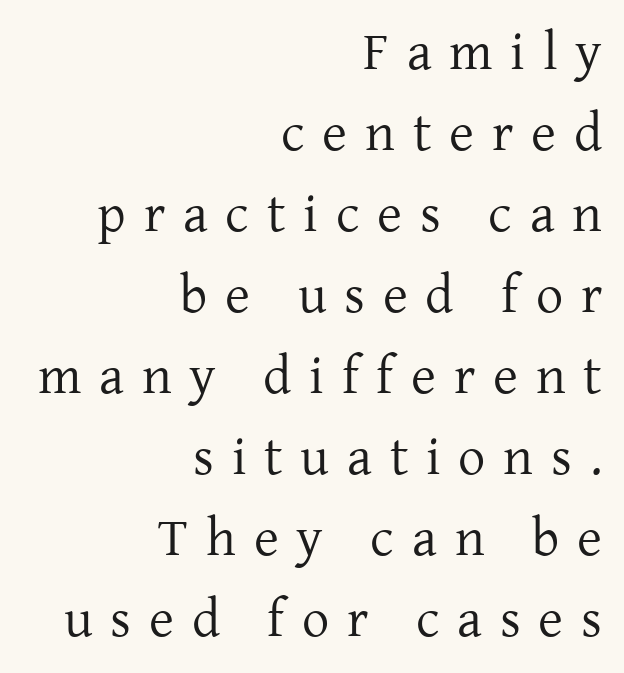
This rendering features lettering with no underline. Weight: regular or lighter. There is plenty of visible air inserted between adjacent glyphs. A serif font was chosen for this passage. You could not count columns in this text — the font is proportionally spaced. A student would call this right alignment; a typographer would say flush right, rag left.
